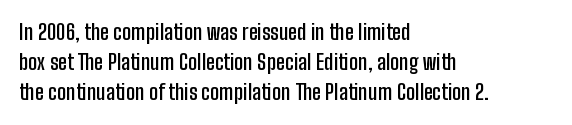
The image shows 21 px text type, upright; set left-aligned, normal line spacing (1.44x), normal letter spacing, not underlined.
